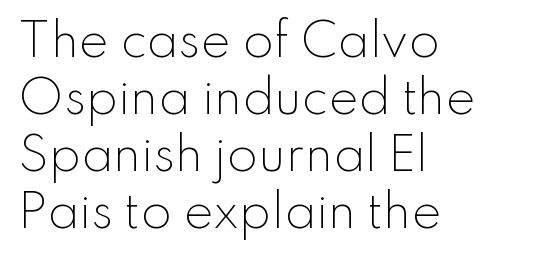
The image shows 45 px light sans-serif type, upright; set left-aligned, normal line spacing (1.27x), normal letter spacing, not underlined; low stroke contrast and a small x-height.
